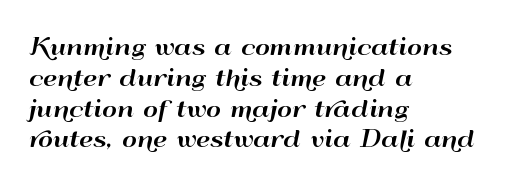
The image shows 23 px text type; set left-aligned, normal line spacing (1.34x), normal letter spacing, not underlined.
